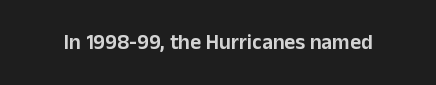
{"italic": "no", "underline": "no", "letter_spacing": "normal", "letter_spacing_em": 0.0, "glyph_px": 21}
